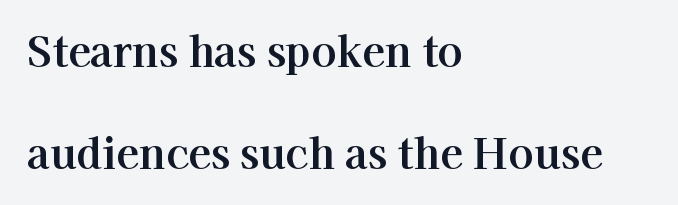
{"serif": "yes", "italic": "no", "width": "normal", "stroke_contrast": "high", "x_height": "medium", "monospaced": "no", "underline": "no", "align": "left", "line_spacing": "loose", "line_spacing_ratio": 2.44, "letter_spacing": "normal", "letter_spacing_em": 0.0, "glyph_px": 42}
